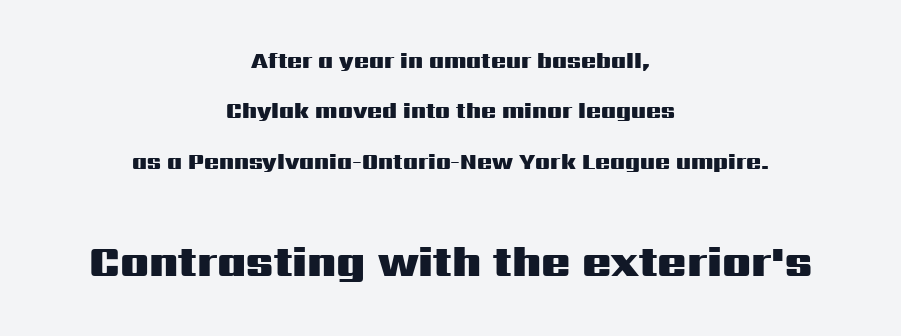
Q: Is the text bold? A: Yes.
Q: Is the text italic (slanted)? A: No, it is upright.
Q: Is the typeface a serif or a sans-serif typeface? A: Sans-serif.
Q: Is the text underlined? A: No.
Q: How is the paragraph aligned? A: Centered.
Q: Is the spacing between letters normal or unusually wide? A: Normal.
Q: Is the spacing between lines tight, normal or loose? A: Loose.
Q: Which block of text is set in a larger size, the first (top) or the second (bottom)? A: The second (bottom) one.
Q: Width (condensed, normal, or wide)? A: Wide.
Q: Stroke contrast? A: Medium.
Q: x-height? A: Medium.
Q: Monospaced? A: No.
